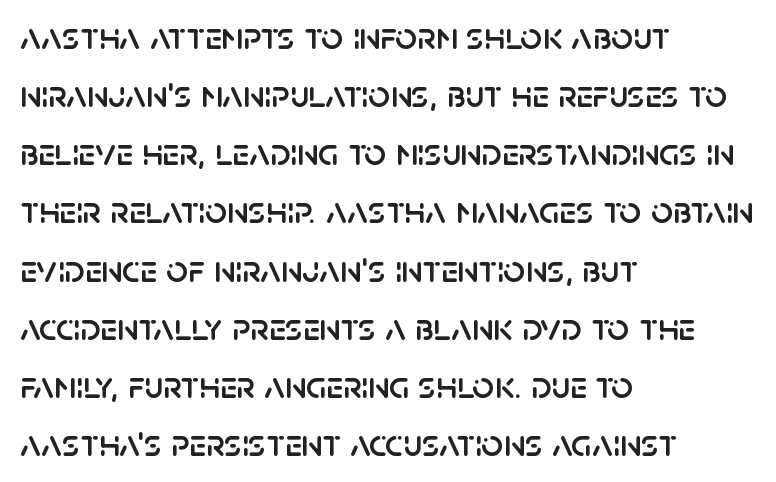
Q: Is the text italic (slanted)? A: No, it is upright.
Q: Is the typeface a serif or a sans-serif typeface? A: Sans-serif.
Q: Is the text underlined? A: No.
Q: How is the paragraph aligned? A: Left-aligned.
Q: Is the spacing between letters normal or unusually wide? A: Normal.
Q: Is the spacing between lines tight, normal or loose? A: Normal.
Q: Width (condensed, normal, or wide)? A: Normal.
Q: Stroke contrast? A: Low.
Q: x-height? A: Large.
Q: Monospaced? A: No.
